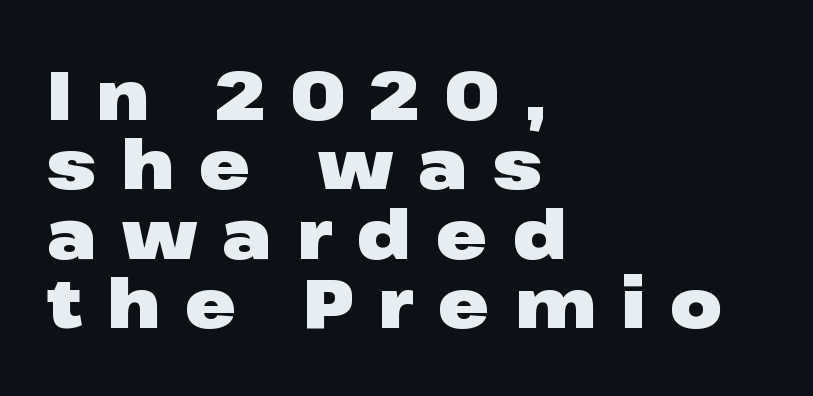
{"serif": "no", "italic": "no", "bold": "yes", "weight": "heavy", "width": "wide", "stroke_contrast": "low", "x_height": "medium", "monospaced": "no", "underline": "no", "align": "left", "line_spacing": "tight", "line_spacing_ratio": 1.02, "letter_spacing": "wide", "letter_spacing_em": 0.37, "glyph_px": 68}
